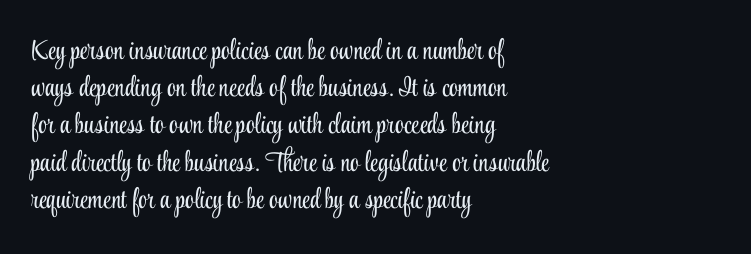
The image shows 28 px light, condensed serif type; set left-aligned, normal line spacing (1.33x), normal letter spacing, not underlined; low stroke contrast and a small x-height.
